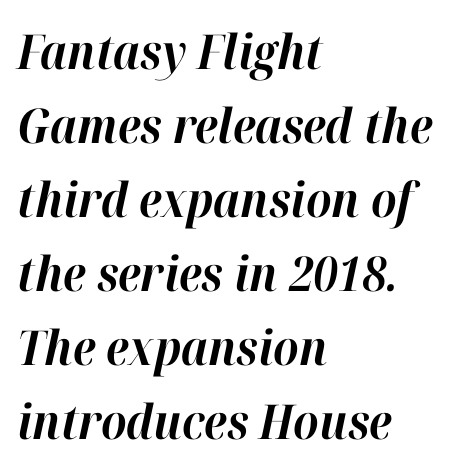
The image shows 48 px bold type, italic (leaning right); set left-aligned, normal line spacing (1.54x), normal letter spacing, not underlined; high stroke contrast and a medium x-height.
